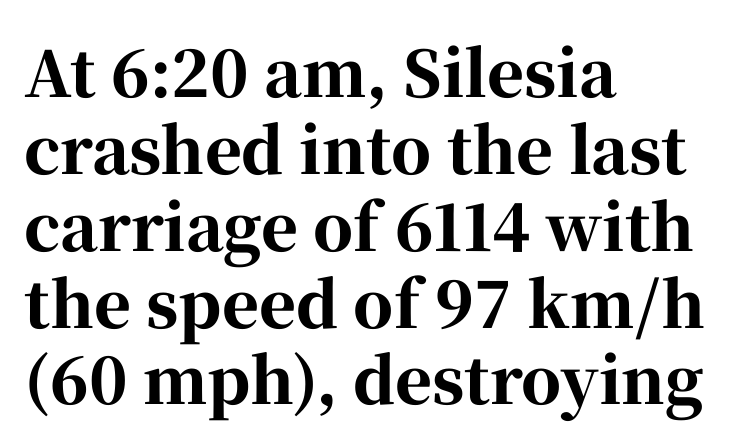
{"serif": "yes", "italic": "no", "bold": "yes", "weight": "bold", "width": "normal", "stroke_contrast": "high", "x_height": "medium", "monospaced": "no", "underline": "no", "align": "left", "line_spacing_ratio": 1.22, "letter_spacing": "normal", "letter_spacing_em": 0.0, "glyph_px": 63}
